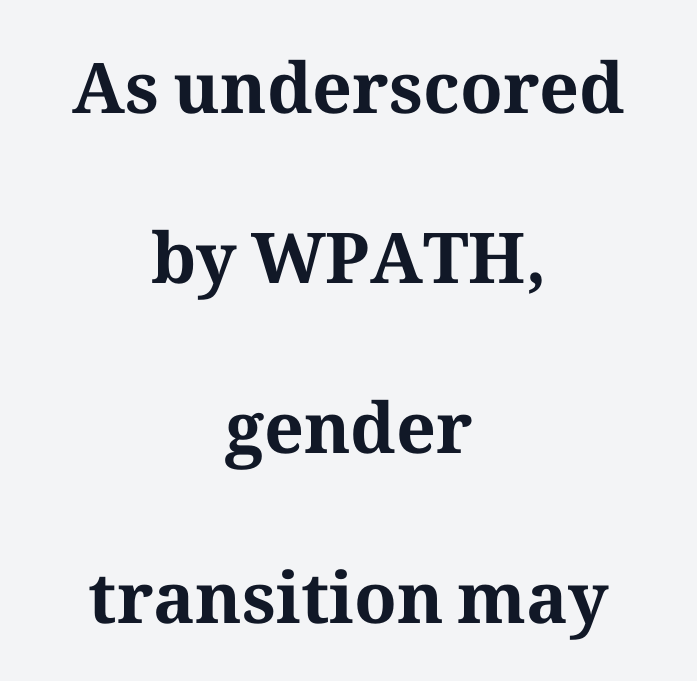
Words float on clear page, feet unadorned. The typography opts for an upright posture over an oblique one. Old-style or modern, the face here clearly has serifs. Note the varied advance widths — an 'i' is clearly narrower than an 'm'.
